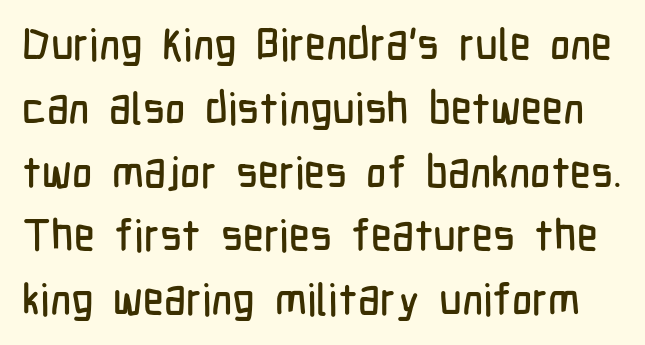
Q: Is the text italic (slanted)? A: No, it is upright.
Q: Is the typeface a serif or a sans-serif typeface? A: Sans-serif.
Q: Is the text underlined? A: No.
Q: Is the spacing between letters normal or unusually wide? A: Normal.
Q: Is the spacing between lines tight, normal or loose? A: Normal.
Q: Width (condensed, normal, or wide)? A: Condensed.
Q: Stroke contrast? A: Low.
Q: x-height? A: Medium.
Q: Monospaced? A: No.
